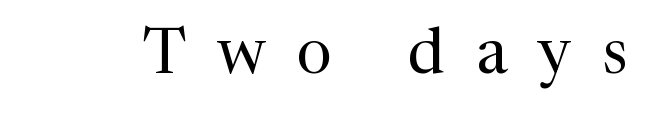
The image shows 63 px regular-weight serif type, upright; set unusually wide letter spacing (+0.49 em), not underlined; medium stroke contrast and a medium x-height.
